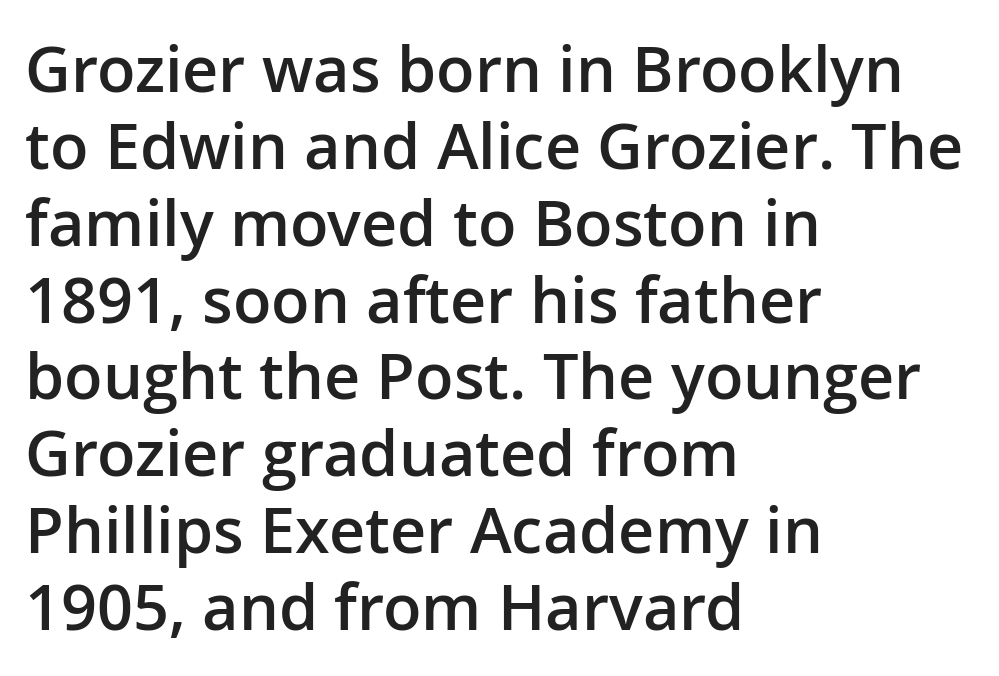
Q: Is the text bold? A: Semi-bold.
Q: Is the text italic (slanted)? A: No, it is upright.
Q: Is the typeface a serif or a sans-serif typeface? A: Sans-serif.
Q: Is the text underlined? A: No.
Q: How is the paragraph aligned? A: Left-aligned.
Q: Is the spacing between letters normal or unusually wide? A: Normal.
Q: Width (condensed, normal, or wide)? A: Normal.
Q: Stroke contrast? A: Low.
Q: x-height? A: Medium.
Q: Monospaced? A: No.
